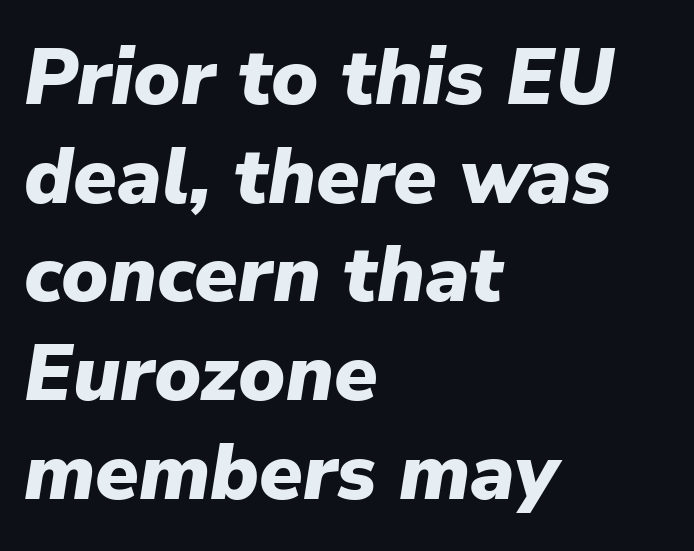
The image shows 79 px heavy type, italic (leaning right); set left-aligned, normal line spacing (1.25x), normal letter spacing, not underlined; low stroke contrast and a medium x-height.
